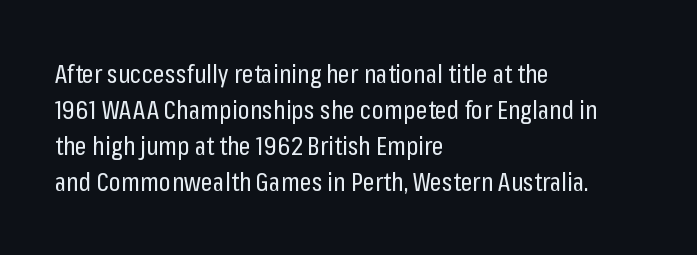
The image shows 26 px text type, upright; set left-aligned, normal line spacing (1.39x), normal letter spacing, not underlined.
